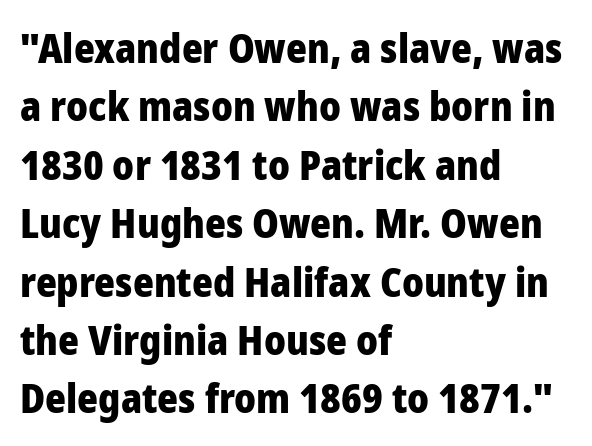
Q: Is the text bold? A: Yes.
Q: Is the text italic (slanted)? A: No, it is upright.
Q: Is the typeface a serif or a sans-serif typeface? A: Sans-serif.
Q: Is the text underlined? A: No.
Q: How is the paragraph aligned? A: Left-aligned.
Q: Is the spacing between letters normal or unusually wide? A: Normal.
Q: Is the spacing between lines tight, normal or loose? A: Normal.
Q: Width (condensed, normal, or wide)? A: Normal.
Q: Stroke contrast? A: Low.
Q: x-height? A: Medium.
Q: Monospaced? A: No.
